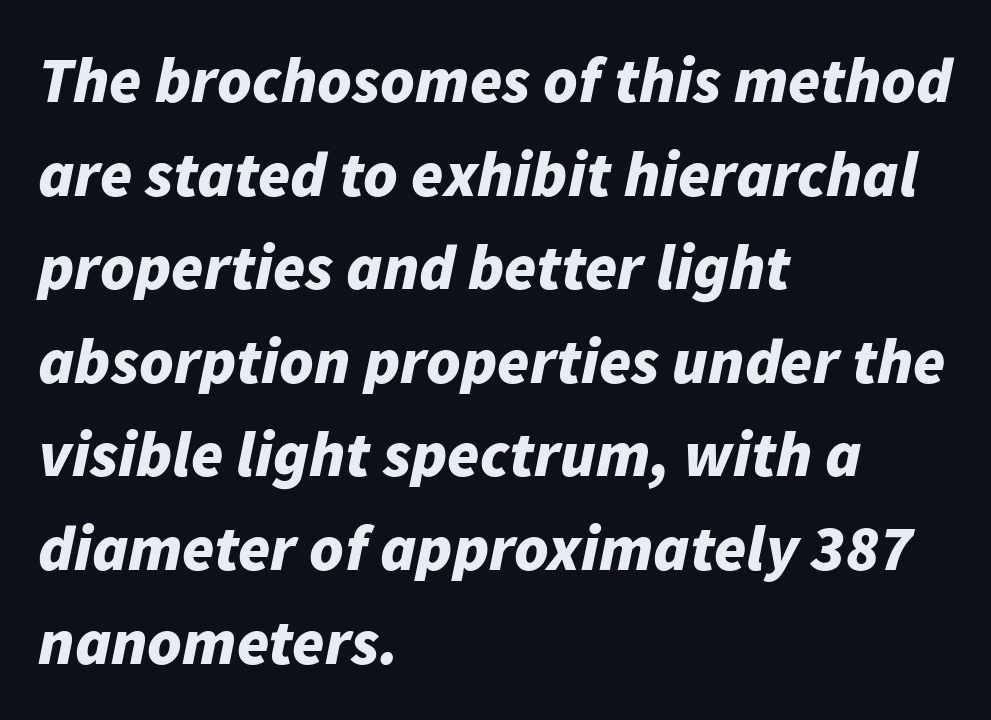
{"italic": "yes", "lean": "right", "slant_degrees": 11, "bold": "yes", "weight": "bold", "width": "normal", "stroke_contrast": "low", "x_height": "medium", "monospaced": "no", "underline": "no", "align": "left", "line_spacing": "normal", "line_spacing_ratio": 1.44, "letter_spacing": "normal", "letter_spacing_em": 0.0, "glyph_px": 65}
